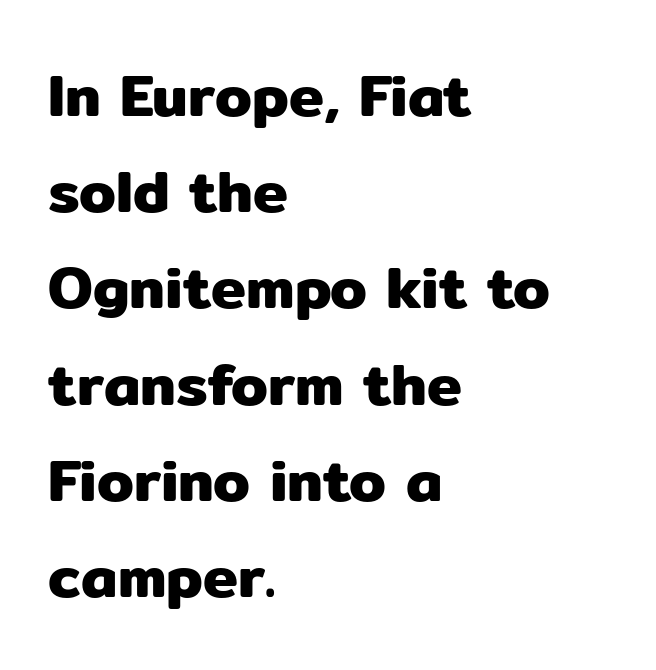
This sample uses an upright cut, with every glyph sitting square on the baseline. How would I describe the line gaps? Plain and ordinary. The passage shown is typed in a proportional face where columns would drift. Typeset ragged right — the left edge is the straight one. Honestly, there is no underline to notice here at all. Letterform terminals end flat and unadorned throughout the passage.
